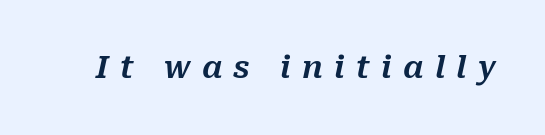
The face used here is proportionally spaced, like ordinary book or web type. Letters rest on an invisible, unmarked baseline. This rendering widens character spacing well past its baseline value. Tall strokes in this sample are angled rather than plumb.
